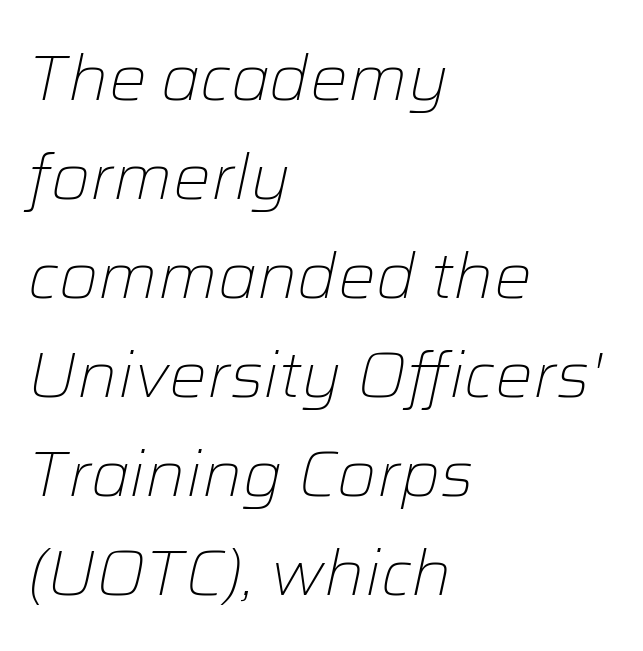
Q: Is the text bold? A: No.
Q: Is the text italic (slanted)? A: Yes, it leans right by about 12 degrees.
Q: Is the text underlined? A: No.
Q: How is the paragraph aligned? A: Left-aligned.
Q: Is the spacing between letters normal or unusually wide? A: Normal.
Q: Is the spacing between lines tight, normal or loose? A: Normal.
Q: Width (condensed, normal, or wide)? A: Normal.
Q: Stroke contrast? A: Low.
Q: x-height? A: Medium.
Q: Monospaced? A: No.
